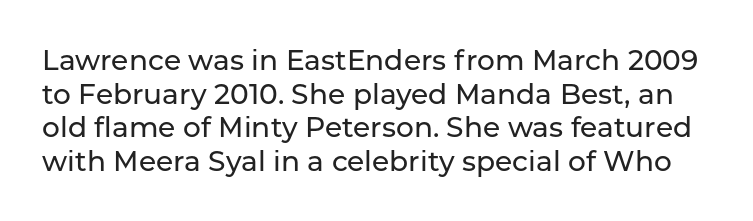
{"serif": "no", "italic": "no", "width": "normal", "stroke_contrast": "low", "x_height": "medium", "monospaced": "no", "underline": "no", "line_spacing_ratio": 1.2, "letter_spacing": "normal", "letter_spacing_em": 0.0, "glyph_px": 28}
